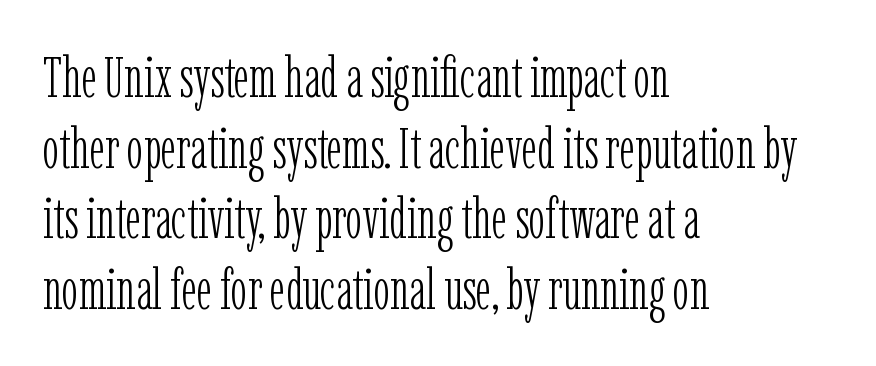
Q: Is the text bold? A: No.
Q: Is the text italic (slanted)? A: No, it is upright.
Q: Is the typeface a serif or a sans-serif typeface? A: Serif.
Q: Is the text underlined? A: No.
Q: How is the paragraph aligned? A: Left-aligned.
Q: Is the spacing between letters normal or unusually wide? A: Normal.
Q: Is the spacing between lines tight, normal or loose? A: Normal.
Q: Width (condensed, normal, or wide)? A: Condensed.
Q: Stroke contrast? A: Low.
Q: x-height? A: Medium.
Q: Monospaced? A: No.
